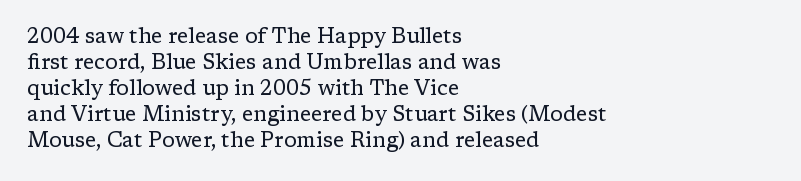
The image shows 21 px text type, upright; set left-aligned, line spacing 1.24x, normal letter spacing, not underlined.
